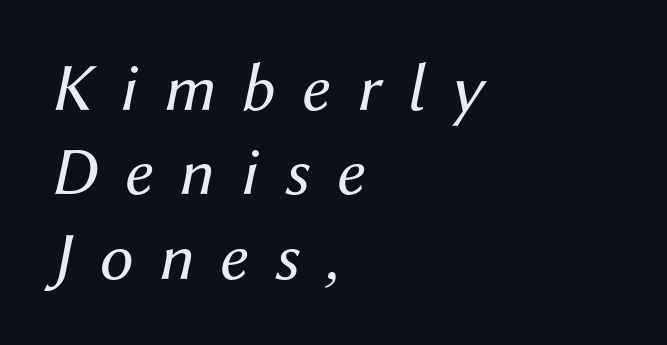
Q: Is the text bold? A: No.
Q: Is the text italic (slanted)? A: Yes, it leans right by about 12 degrees.
Q: Is the text underlined? A: No.
Q: How is the paragraph aligned? A: Left-aligned.
Q: Is the spacing between letters normal or unusually wide? A: Unusually wide.
Q: Width (condensed, normal, or wide)? A: Normal.
Q: Stroke contrast? A: Medium.
Q: x-height? A: Medium.
Q: Monospaced? A: No.
